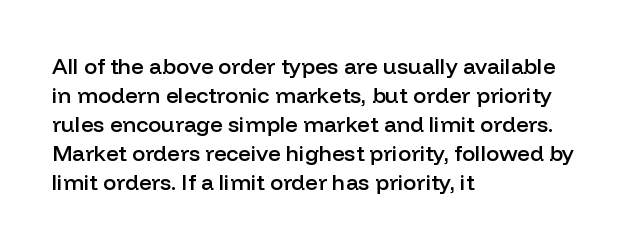
The image shows 22 px text type, upright; set left-aligned, normal line spacing (1.32x), normal letter spacing, not underlined.
